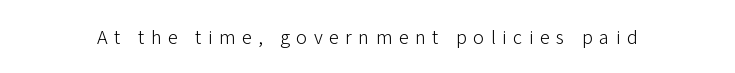
The image shows 20 px text type, upright; set unusually wide letter spacing (+0.33 em), not underlined.
